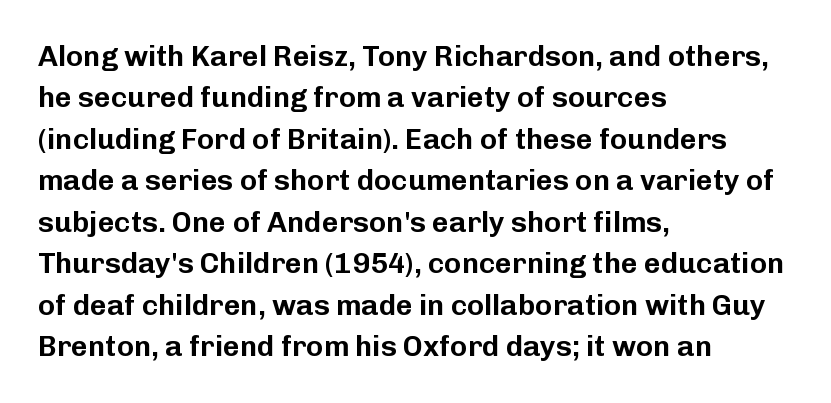
The image shows 29 px sans-serif type, upright; set left-aligned, normal line spacing (1.43x), normal letter spacing, not underlined; low stroke contrast and a medium x-height.
